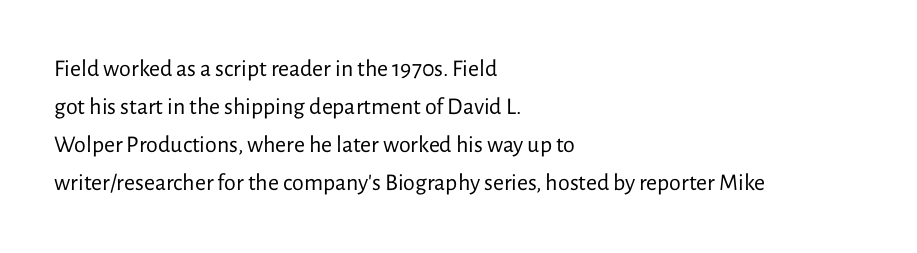
Is there much room between lines? A standard amount, neither cramped nor airy. A roman cut, with each character standing at attention. How are the letters spaced? Ordinarily, with no added tracking. This rendering features lettering with no underline. The paragraph shown leans on its left margin. The weight tops out at a normal text grade.
